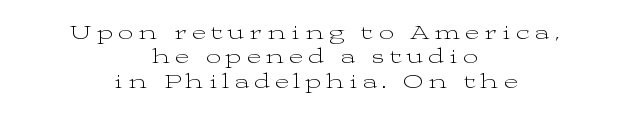
Each word looks stretched out because of the extra space between its letters. Underline: absent. Caption: face not bold, strokes unweighted. Do the letters lean? They stand straight. If you folded the block vertically in half, each line would mirror itself in length.
